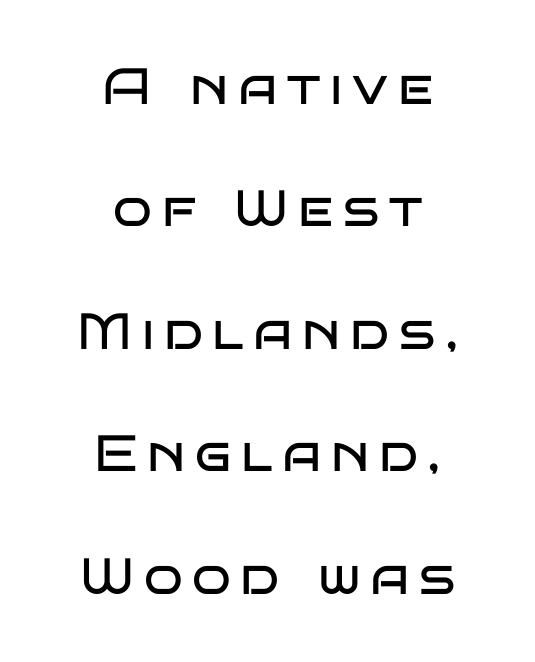
The image shows 51 px regular-weight, wide sans-serif type, upright; set centered, loose line spacing (2.4x), not underlined; low stroke contrast and a large x-height.
